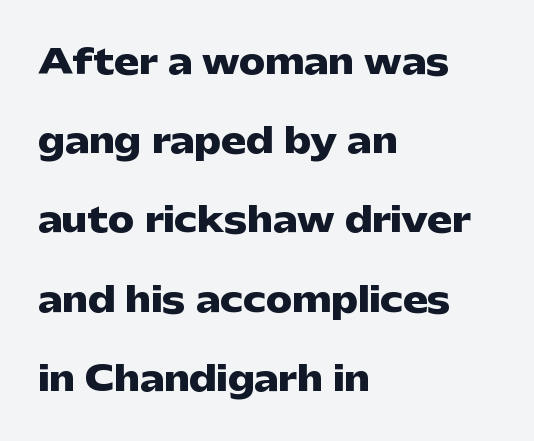
The image shows 33 px heavy, wide sans-serif type, upright; set left-aligned, loose line spacing (2.4x), normal letter spacing, not underlined; low stroke contrast and a medium x-height.
